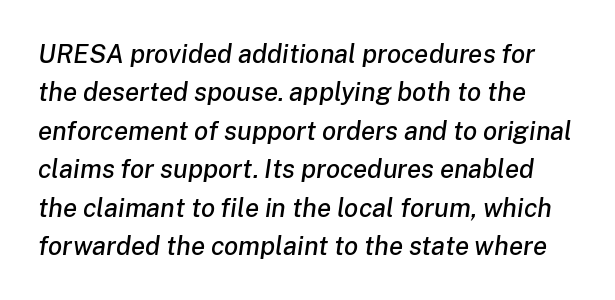
{"italic": "yes", "lean": "right", "slant_degrees": 8, "underline": "no", "line_spacing": "normal", "line_spacing_ratio": 1.48, "letter_spacing": "normal", "letter_spacing_em": 0.0, "glyph_px": 26}
